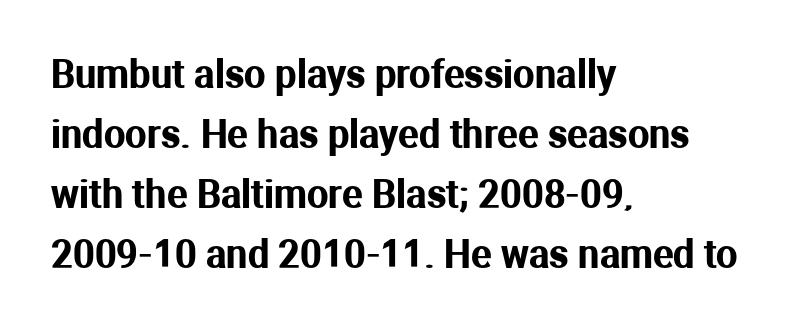
The image shows 38 px sans-serif type, upright; set left-aligned, normal line spacing (1.58x), normal letter spacing, not underlined; medium stroke contrast and a medium x-height.
